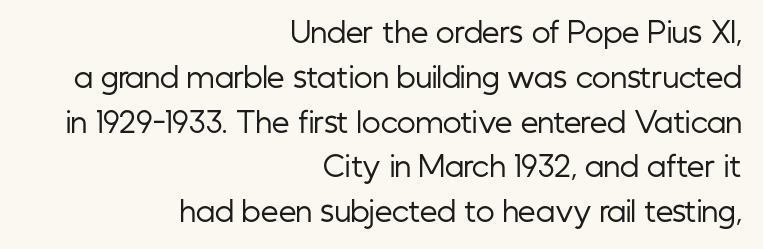
{"serif": "no", "italic": "no", "bold": "no", "weight": "regular", "width": "condensed", "stroke_contrast": "low", "x_height": "medium", "monospaced": "no", "underline": "no", "align": "right", "line_spacing": "normal", "line_spacing_ratio": 1.6, "letter_spacing": "normal", "letter_spacing_em": 0.0, "glyph_px": 28}
